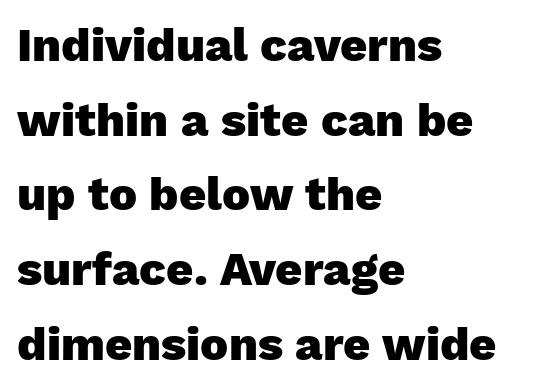
Q: Is the text bold? A: Yes.
Q: Is the text italic (slanted)? A: No, it is upright.
Q: Is the typeface a serif or a sans-serif typeface? A: Sans-serif.
Q: Is the text underlined? A: No.
Q: How is the paragraph aligned? A: Left-aligned.
Q: Is the spacing between letters normal or unusually wide? A: Normal.
Q: Is the spacing between lines tight, normal or loose? A: Normal.
Q: Width (condensed, normal, or wide)? A: Normal.
Q: Stroke contrast? A: Low.
Q: x-height? A: Medium.
Q: Monospaced? A: No.
